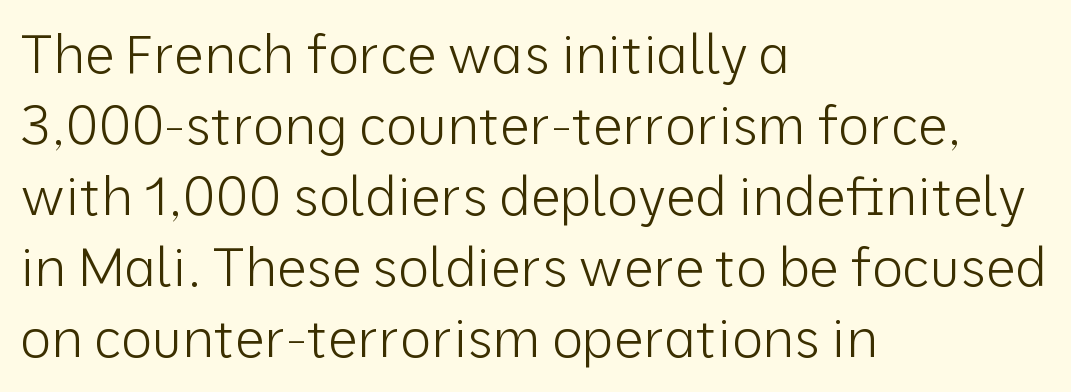
Q: Is the text bold? A: No.
Q: Is the text italic (slanted)? A: No, it is upright.
Q: Is the typeface a serif or a sans-serif typeface? A: Sans-serif.
Q: Is the text underlined? A: No.
Q: How is the paragraph aligned? A: Left-aligned.
Q: Is the spacing between letters normal or unusually wide? A: Normal.
Q: Is the spacing between lines tight, normal or loose? A: Normal.
Q: Width (condensed, normal, or wide)? A: Normal.
Q: Stroke contrast? A: Low.
Q: x-height? A: Medium.
Q: Monospaced? A: No.
